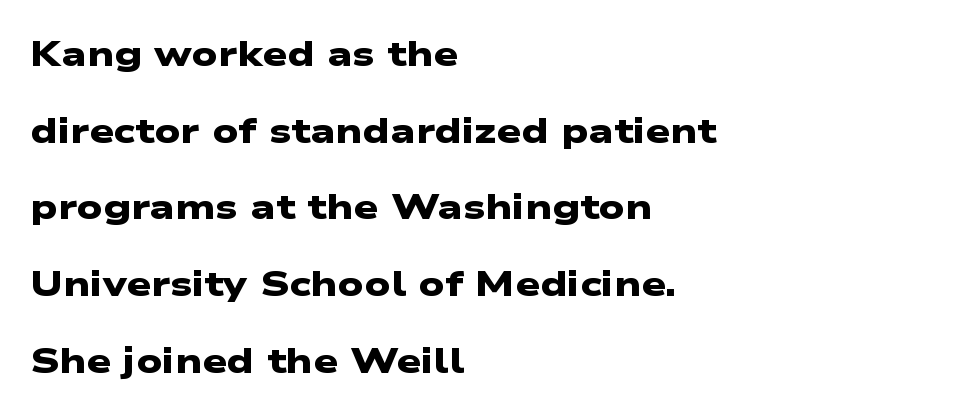
{"serif": "no", "bold": "yes", "weight": "heavy", "width": "wide", "stroke_contrast": "low", "x_height": "medium", "monospaced": "no", "underline": "no", "align": "left", "line_spacing": "loose", "line_spacing_ratio": 2.19, "letter_spacing": "normal", "letter_spacing_em": 0.0, "glyph_px": 35}
